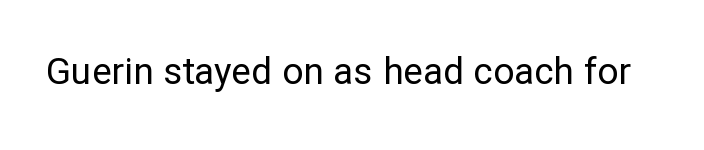
Weight: not bold — regular or lighter. Here the designer chose a conventional face with non-uniform glyph widths. The passage shown is typeset with a sans-serif family. The glyphs are unaccompanied by any horizontal stroke below them. The typography opts for an upright posture over an oblique one. Honestly, the letter spacing is just normal — you wouldn't notice it.
